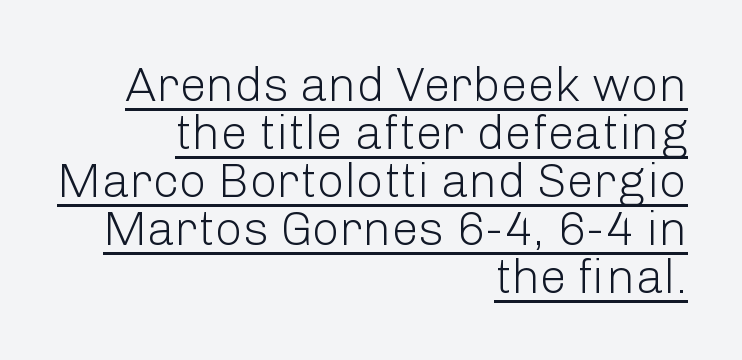
{"serif": "no", "italic": "no", "bold": "no", "weight": "light", "width": "normal", "stroke_contrast": "low", "x_height": "medium", "monospaced": "no", "underline": "yes", "align": "right", "line_spacing": "tight", "line_spacing_ratio": 1.0, "letter_spacing": "normal", "letter_spacing_em": 0.0, "glyph_px": 48}
